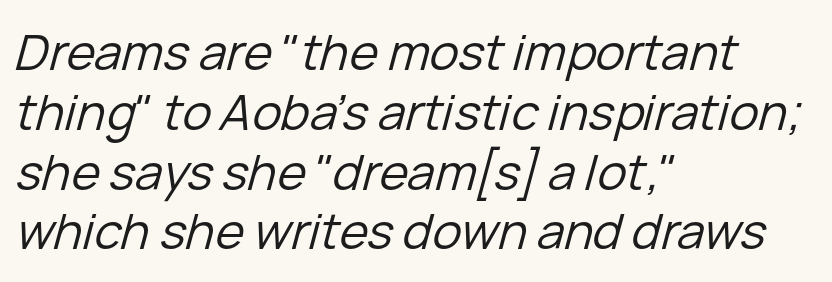
{"italic": "yes", "lean": "right", "slant_degrees": 15, "bold": "no", "weight": "regular", "width": "normal", "stroke_contrast": "low", "x_height": "medium", "monospaced": "no", "underline": "no", "align": "left", "line_spacing_ratio": 1.22, "letter_spacing": "normal", "letter_spacing_em": 0.0, "glyph_px": 49}
